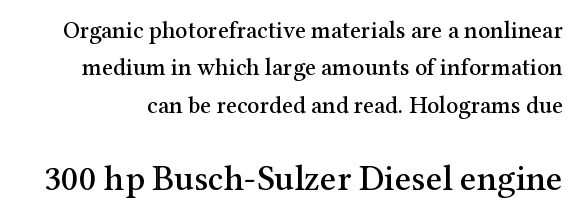
Q: Is the text italic (slanted)? A: No, it is upright.
Q: Is the typeface a serif or a sans-serif typeface? A: Serif.
Q: Is the text underlined? A: No.
Q: Is the spacing between letters normal or unusually wide? A: Normal.
Q: Is the spacing between lines tight, normal or loose? A: Normal.
Q: Which block of text is set in a larger size, the first (top) or the second (bottom)? A: The second (bottom) one.
Q: Width (condensed, normal, or wide)? A: Normal.
Q: Stroke contrast? A: Medium.
Q: x-height? A: Medium.
Q: Monospaced? A: No.
